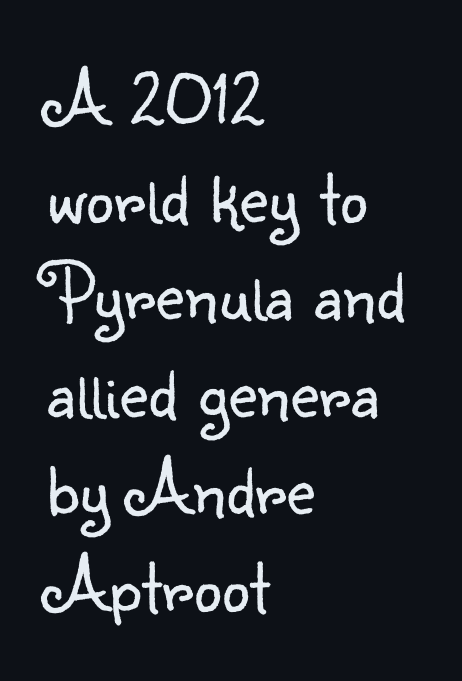
{"serif": "no", "italic": "no", "bold": "no", "weight": "light", "width": "normal", "stroke_contrast": "low", "x_height": "small", "monospaced": "no", "underline": "no", "align": "left", "line_spacing_ratio": 1.23, "letter_spacing": "normal", "letter_spacing_em": 0.0, "glyph_px": 79}
